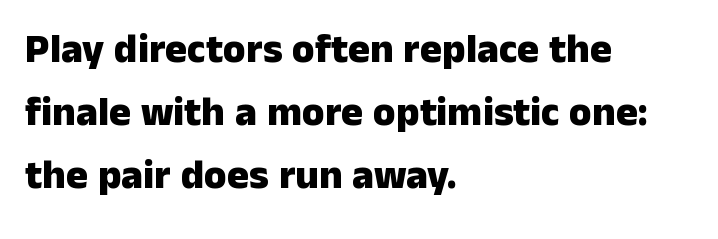
The image shows 41 px heavy sans-serif type, upright; set left-aligned, normal line spacing (1.54x), normal letter spacing, not underlined; low stroke contrast and a medium x-height.
